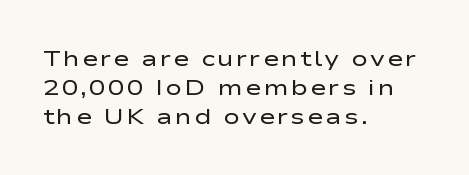
The image shows 22 px text type, upright; set left-aligned, normal line spacing (1.31x), not underlined.
